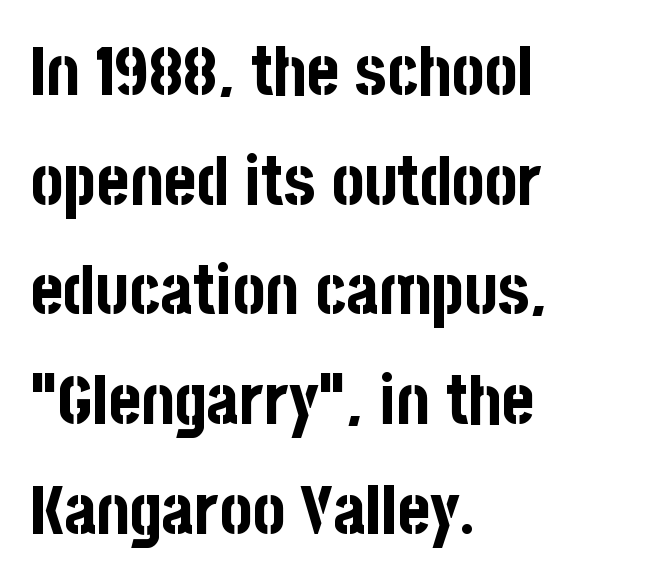
Q: Is the text bold? A: Yes.
Q: Is the text italic (slanted)? A: No, it is upright.
Q: Is the typeface a serif or a sans-serif typeface? A: Sans-serif.
Q: Is the text underlined? A: No.
Q: How is the paragraph aligned? A: Left-aligned.
Q: Is the spacing between letters normal or unusually wide? A: Normal.
Q: Is the spacing between lines tight, normal or loose? A: Normal.
Q: Width (condensed, normal, or wide)? A: Condensed.
Q: Stroke contrast? A: Low.
Q: x-height? A: Large.
Q: Monospaced? A: No.
